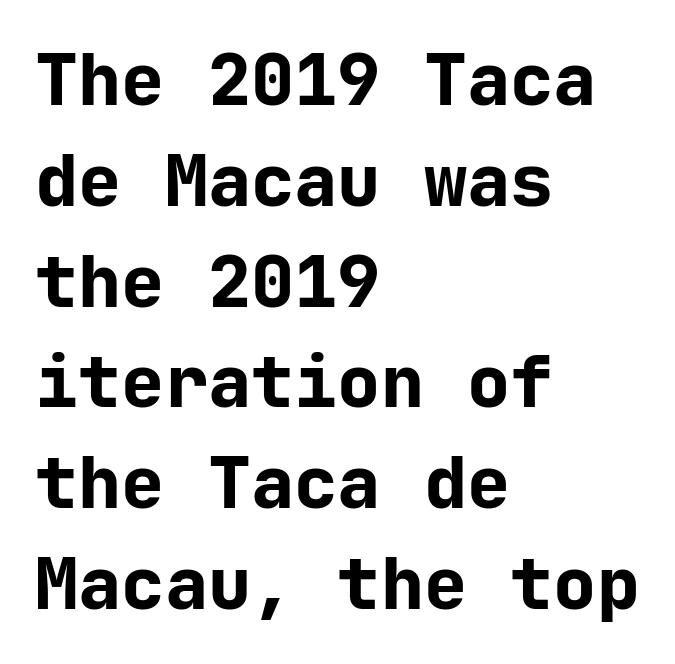
Q: Is the text bold? A: Yes.
Q: Is the text italic (slanted)? A: No, it is upright.
Q: Is the typeface a serif or a sans-serif typeface? A: Sans-serif.
Q: Is the text underlined? A: No.
Q: How is the paragraph aligned? A: Left-aligned.
Q: Is the spacing between letters normal or unusually wide? A: Normal.
Q: Is the spacing between lines tight, normal or loose? A: Normal.
Q: Width (condensed, normal, or wide)? A: Normal.
Q: Stroke contrast? A: Low.
Q: x-height? A: Medium.
Q: Monospaced? A: Yes.
